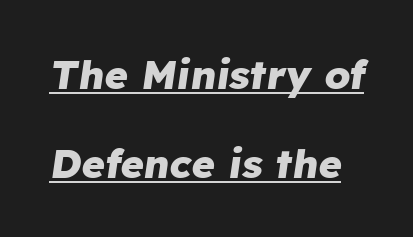
Each glyph is drawn with heavy, bold strokes. In designer terms, the underline attribute is active on this setting. Quick note: interline space is abundant. Note the varied advance widths — an 'i' is clearly narrower than an 'm'.
